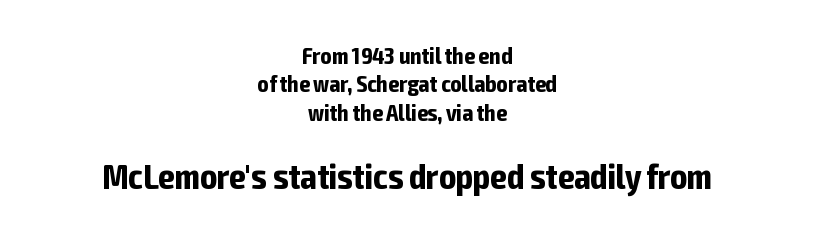
Descenders are the only things crossing below the line. If you folded the block vertically in half, each line would mirror itself in length. Does the lettering tilt? It doesn't — this is upright. Heavy, bold letterforms. This rendering leaves character spacing at its baseline value. Type style note: lacks serifs.
